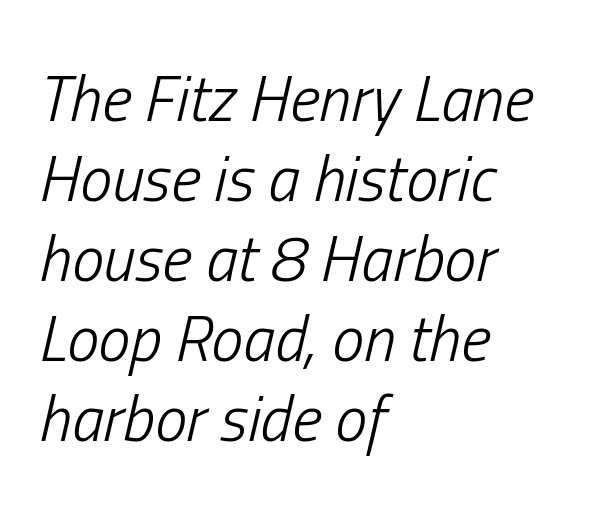
The image shows 64 px light, condensed type, italic (leaning right); set left-aligned, normal line spacing (1.25x), normal letter spacing, not underlined; low stroke contrast and a medium x-height.
